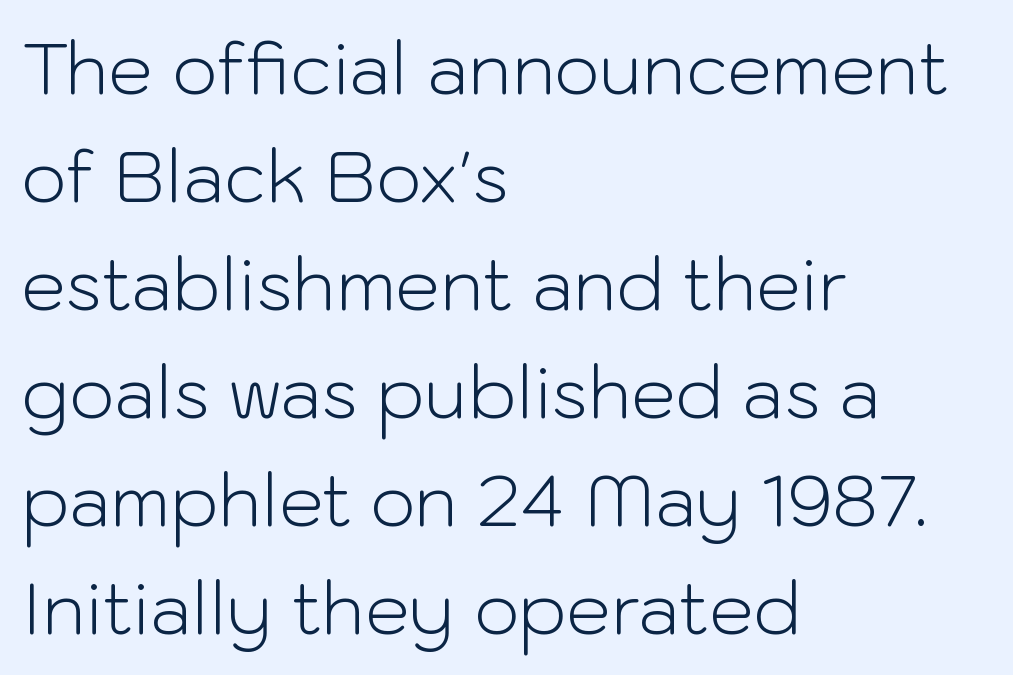
{"serif": "no", "italic": "no", "bold": "no", "weight": "light", "width": "normal", "stroke_contrast": "low", "x_height": "medium", "monospaced": "no", "underline": "no", "align": "left", "line_spacing": "normal", "line_spacing_ratio": 1.52, "letter_spacing": "normal", "letter_spacing_em": 0.0, "glyph_px": 71}
